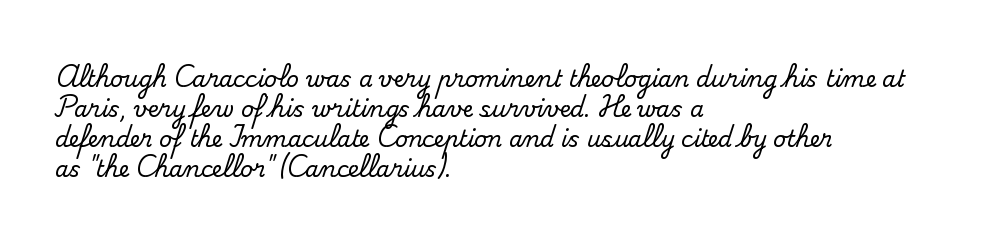
Q: Is the text italic (slanted)? A: Yes.
Q: Is the text underlined? A: No.
Q: How is the paragraph aligned? A: Left-aligned.
Q: Is the spacing between letters normal or unusually wide? A: Normal.
Q: Is the spacing between lines tight, normal or loose? A: Normal.
